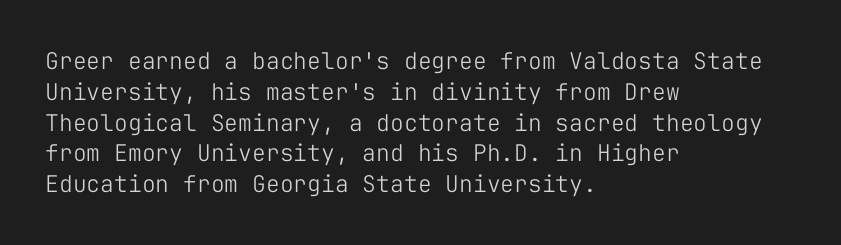
The image shows 23 px text type, upright; set left-aligned, normal line spacing (1.34x), normal letter spacing, not underlined.
